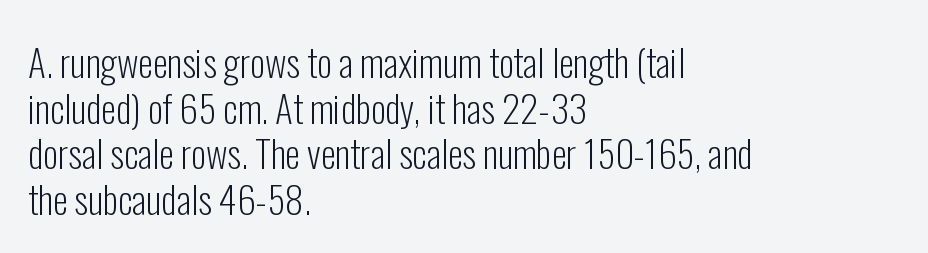
The image shows 38 px light, condensed sans-serif type, upright; set left-aligned, line spacing 1.2x, normal letter spacing, not underlined; low stroke contrast and a medium x-height.
